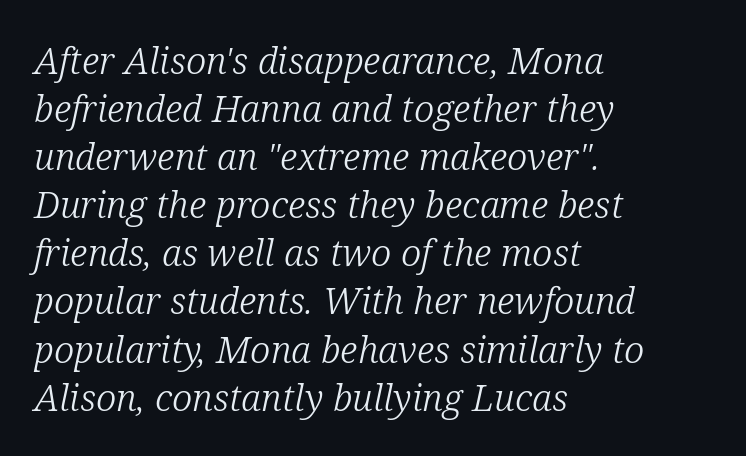
{"serif": "yes", "italic": "yes", "lean": "right", "slant_degrees": 12, "bold": "no", "weight": "light", "width": "normal", "stroke_contrast": "low", "x_height": "medium", "monospaced": "no", "underline": "no", "align": "left", "line_spacing": "normal", "line_spacing_ratio": 1.3, "letter_spacing": "normal", "letter_spacing_em": 0.0, "glyph_px": 37}
